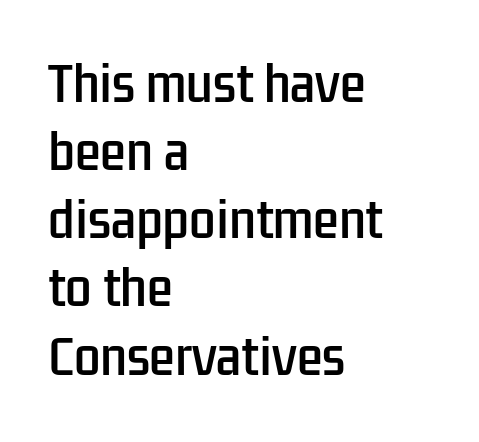
The image shows 47 px condensed sans-serif type, upright; set left-aligned, normal line spacing (1.45x), normal letter spacing, not underlined; low stroke contrast and a medium x-height.
